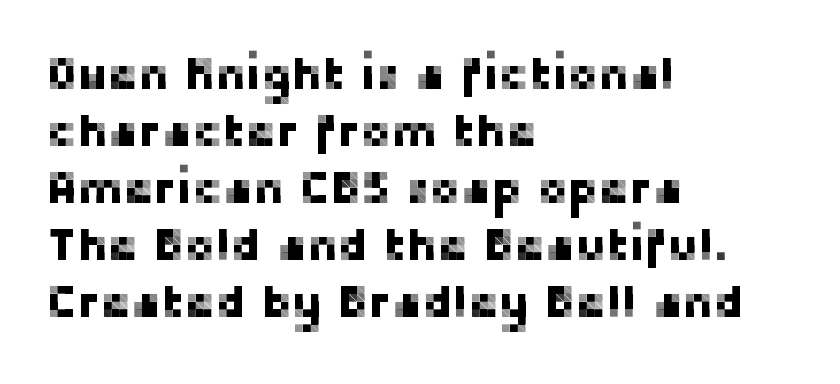
{"serif": "no", "italic": "no", "width": "normal", "stroke_contrast": "low", "x_height": "medium", "monospaced": "no", "underline": "no", "align": "left", "line_spacing_ratio": 1.24, "letter_spacing": "normal", "letter_spacing_em": 0.0, "glyph_px": 46}
